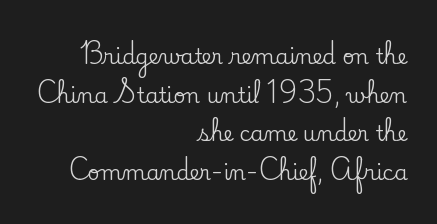
The image shows 21 px text type, upright; set right-aligned, line spacing 1.84x, normal letter spacing, not underlined.
